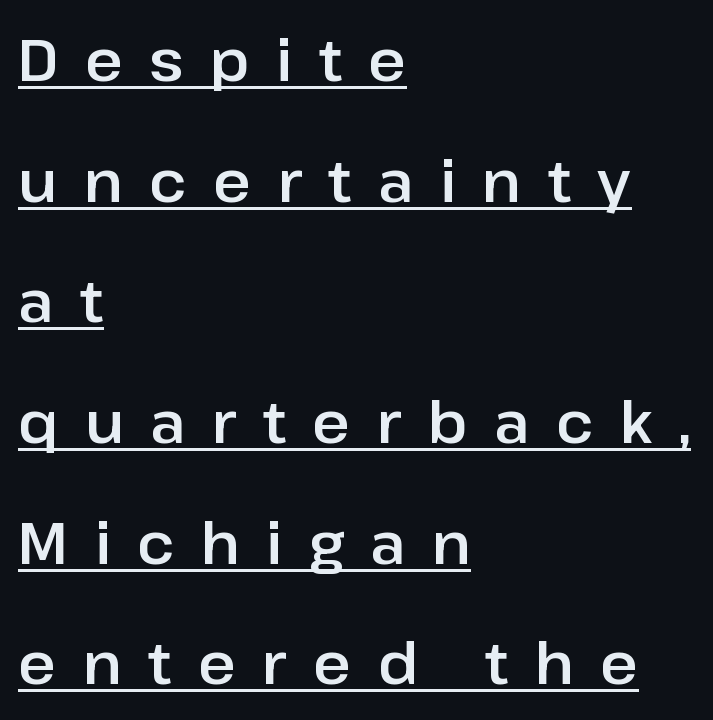
Emphasis is given by a line drawn under the lettering. Students, observe: this is what heavily led, spacious text looks like. In CSS terms this would be text-align: left. Does extra space separate the letters? Yes, quite a lot of it. Look at the bottom of the vertical strokes: they stop flat, with no serifs.
